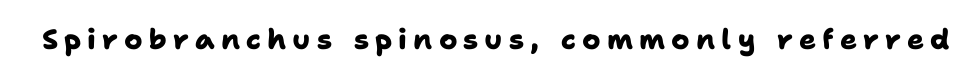
The image shows 28 px heavy sans-serif type; set unusually wide letter spacing (+0.22 em), not underlined; low stroke contrast and a medium x-height.
